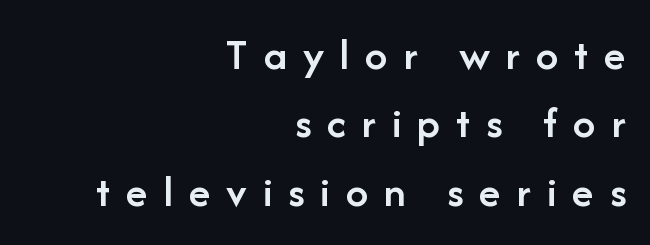
The image shows 45 px semibold sans-serif type, upright; set right-aligned, normal line spacing (1.52x), unusually wide letter spacing (+0.35 em), not underlined; low stroke contrast and a medium x-height.
